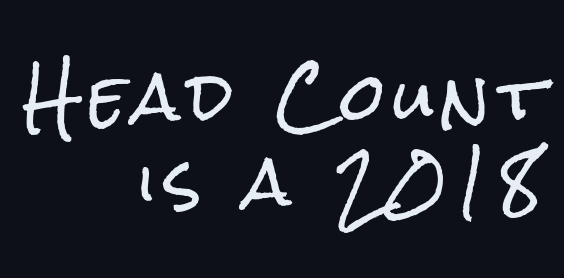
Q: Is the text italic (slanted)? A: No, it is upright.
Q: Is the typeface a serif or a sans-serif typeface? A: Sans-serif.
Q: Is the text underlined? A: No.
Q: How is the paragraph aligned? A: Right-aligned.
Q: Is the spacing between lines tight, normal or loose? A: Normal.
Q: Width (condensed, normal, or wide)? A: Condensed.
Q: Stroke contrast? A: Low.
Q: x-height? A: Medium.
Q: Monospaced? A: No.
